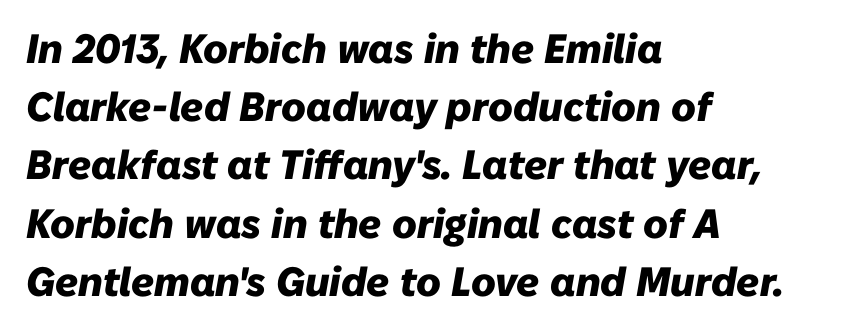
Summary of vertical rhythm: regular, with standard interline spacing. The line texture is even and compact thanks to regular tracking. Any mark beneath the type? The region is blank. Every character sits at an angle, as italics do. Plenty of ink on the page — the face is bold. One-word summary of the alignment: left.
